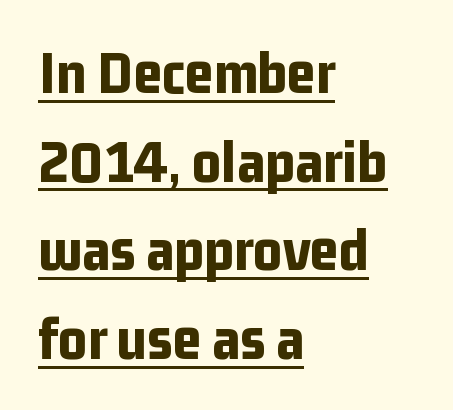
Q: Is the text bold? A: Yes.
Q: Is the text italic (slanted)? A: No, it is upright.
Q: Is the typeface a serif or a sans-serif typeface? A: Sans-serif.
Q: Is the text underlined? A: Yes.
Q: How is the paragraph aligned? A: Left-aligned.
Q: Is the spacing between letters normal or unusually wide? A: Normal.
Q: Is the spacing between lines tight, normal or loose? A: Normal.
Q: Width (condensed, normal, or wide)? A: Condensed.
Q: Stroke contrast? A: Low.
Q: x-height? A: Medium.
Q: Monospaced? A: No.
